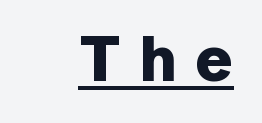
{"serif": "no", "italic": "no", "bold": "yes", "weight": "bold", "width": "normal", "stroke_contrast": "low", "x_height": "medium", "monospaced": "no", "underline": "yes", "letter_spacing": "wide", "letter_spacing_em": 0.3, "glyph_px": 64}
